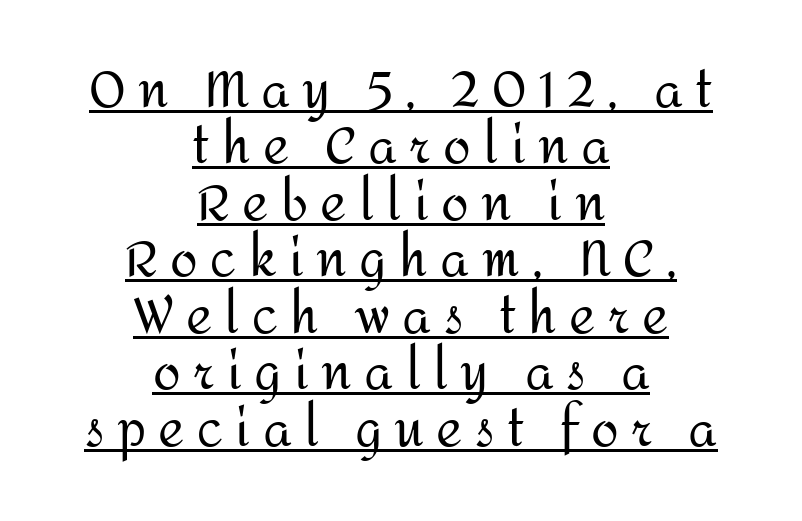
{"serif": "no", "italic": "no", "bold": "no", "weight": "regular", "width": "normal", "stroke_contrast": "medium", "x_height": "medium", "monospaced": "no", "underline": "yes", "align": "center", "line_spacing": "tight", "line_spacing_ratio": 1.13, "letter_spacing": "wide", "letter_spacing_em": 0.25, "glyph_px": 50}
